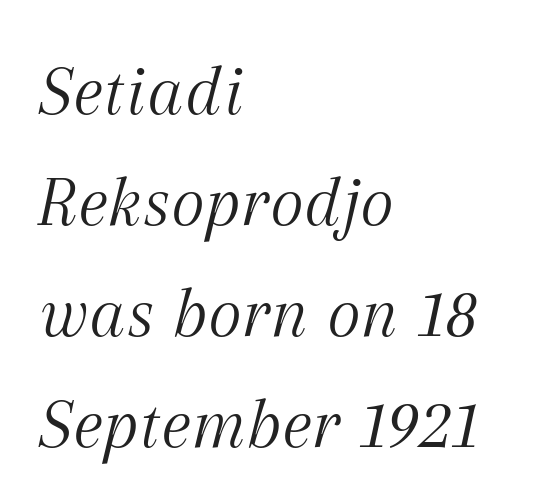
Q: Is the text bold? A: No.
Q: Is the text italic (slanted)? A: Yes, it leans right by about 12 degrees.
Q: Is the typeface a serif or a sans-serif typeface? A: Serif.
Q: Is the text underlined? A: No.
Q: How is the paragraph aligned? A: Left-aligned.
Q: Is the spacing between letters normal or unusually wide? A: Normal.
Q: Is the spacing between lines tight, normal or loose? A: Normal.
Q: Width (condensed, normal, or wide)? A: Normal.
Q: Stroke contrast? A: Medium.
Q: x-height? A: Medium.
Q: Monospaced? A: No.
